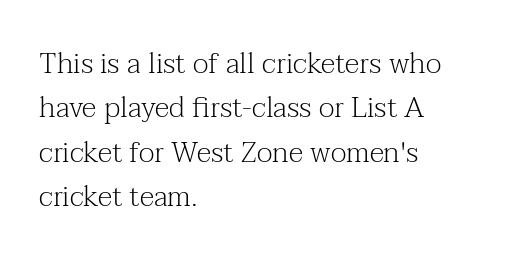
{"serif": "yes", "italic": "no", "bold": "no", "weight": "light", "width": "normal", "stroke_contrast": "medium", "x_height": "medium", "monospaced": "no", "underline": "no", "align": "left", "line_spacing": "normal", "line_spacing_ratio": 1.53, "letter_spacing": "normal", "letter_spacing_em": 0.0, "glyph_px": 29}
